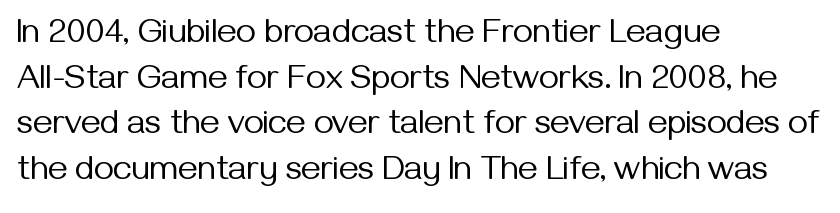
Spacing verdict: proportional, widths tailored to each character. Compared with a centered layout, this one pins lines to the left instead. The words here are not underlined. Posture: upright roman. Ink coverage per letter is moderate at most.
